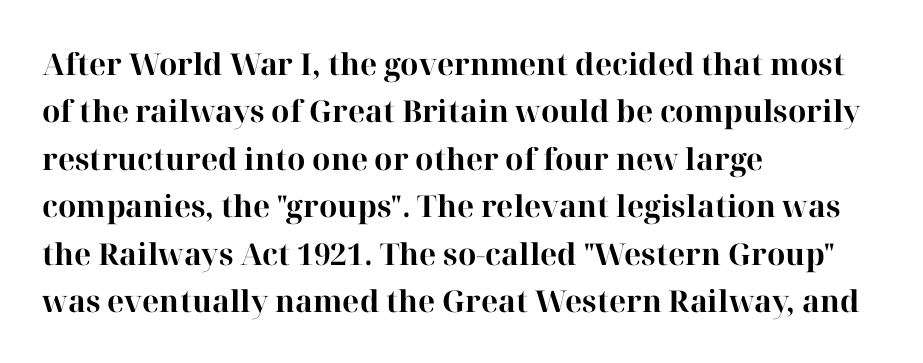
Q: Is the text bold? A: Yes.
Q: Is the text italic (slanted)? A: No, it is upright.
Q: Is the typeface a serif or a sans-serif typeface? A: Serif.
Q: Is the text underlined? A: No.
Q: How is the paragraph aligned? A: Left-aligned.
Q: Is the spacing between letters normal or unusually wide? A: Normal.
Q: Is the spacing between lines tight, normal or loose? A: Normal.
Q: Width (condensed, normal, or wide)? A: Normal.
Q: Stroke contrast? A: High.
Q: x-height? A: Medium.
Q: Monospaced? A: No.
